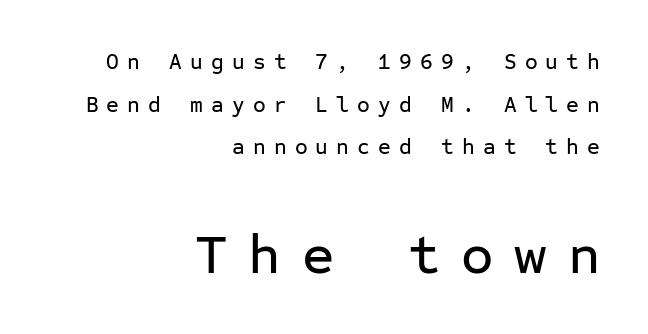
The image shows 56 px sans-serif type, upright, monospaced; set right-aligned, loose line spacing (1.94x), unusually wide letter spacing (+0.37 em), not underlined; the second (bottom) block is 2.55x larger; low stroke contrast and a medium x-height.
